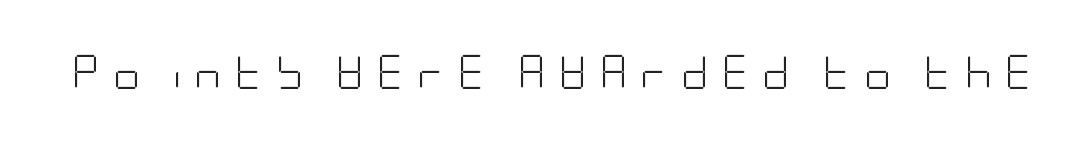
{"serif": "no", "italic": "no", "bold": "no", "weight": "light", "width": "condensed", "stroke_contrast": "low", "x_height": "large", "underline": "no", "letter_spacing": "wide", "letter_spacing_em": 0.38, "glyph_px": 34}
